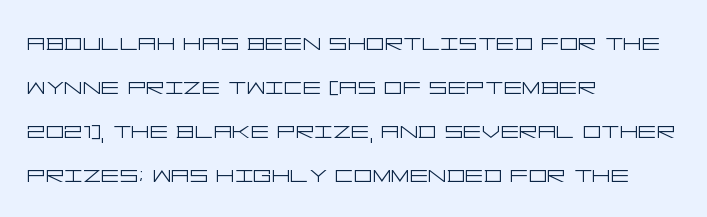
{"serif": "no", "italic": "no", "bold": "no", "weight": "light", "width": "wide", "stroke_contrast": "low", "x_height": "large", "underline": "no", "align": "left", "line_spacing": "normal", "line_spacing_ratio": 1.52, "letter_spacing": "normal", "letter_spacing_em": 0.0, "glyph_px": 29}
